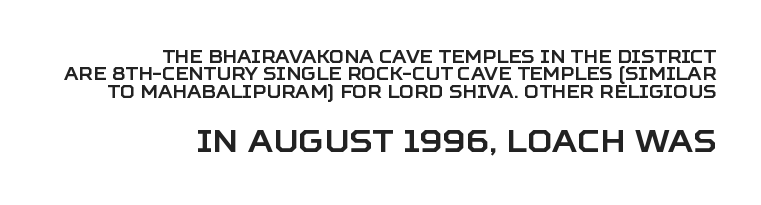
A sans-serif font was chosen for this passage. A typesetter would call this proportional, since set widths differ per character. Top chunk: small. Bottom chunk: large. Visually the block forms a straight wall on the right and a jagged coastline on the left.
